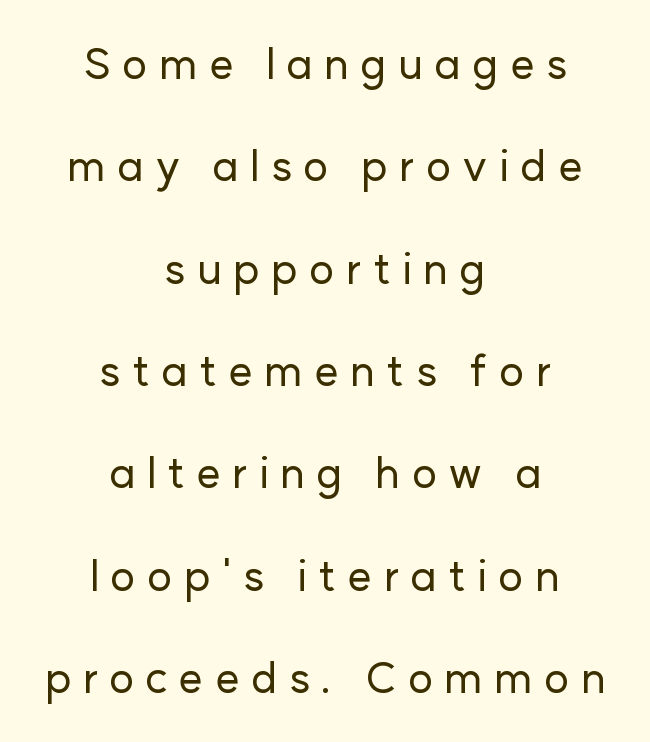
The image shows 43 px sans-serif type, upright; set centered, loose line spacing (2.38x), unusually wide letter spacing (+0.26 em), not underlined; low stroke contrast and a medium x-height.
